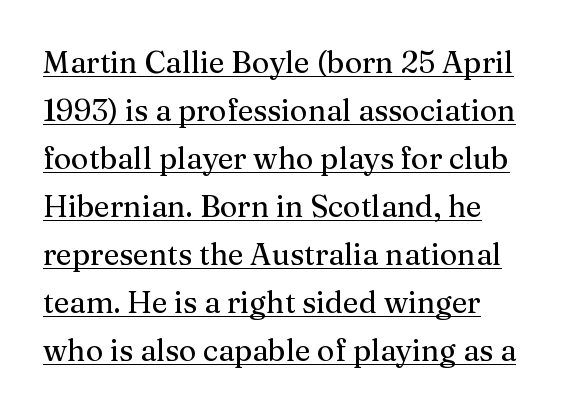
The rendering shows small feet on the letterforms — a serif design. The type is set solid horizontally, with unmodified tracking. These characters rest on top of a visible drawn line. The block of text has a typical density, with ordinary space between rows. Character widths vary here, with narrow letters taking less room than wide ones.
